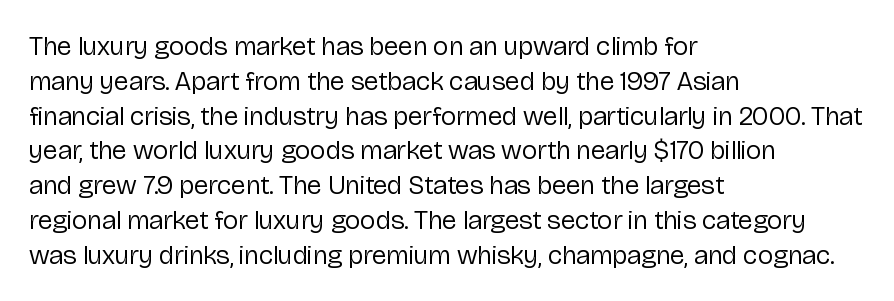
{"italic": "no", "bold": "no", "underline": "no", "align": "left", "line_spacing": "normal", "line_spacing_ratio": 1.29, "letter_spacing": "normal", "letter_spacing_em": 0.0, "glyph_px": 27}
